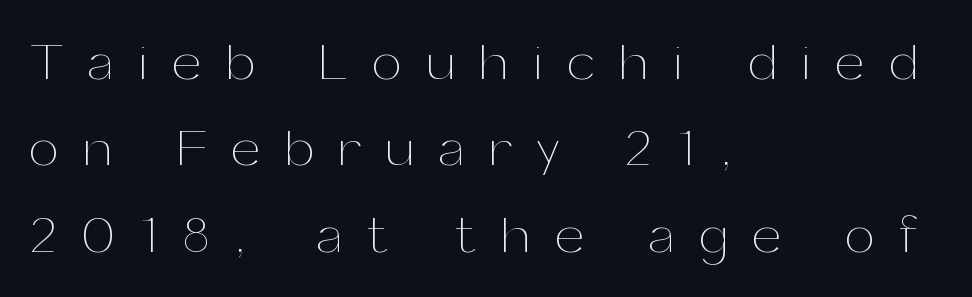
The image shows 52 px thin type, upright; set left-aligned, normal line spacing (1.66x), unusually wide letter spacing (+0.49 em), not underlined; medium stroke contrast and a medium x-height.
